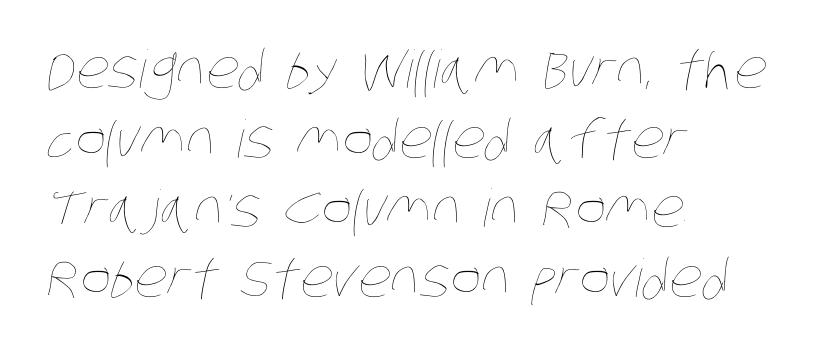
The image shows 52 px thin, condensed type; set left-aligned, normal line spacing (1.34x), normal letter spacing, not underlined; low stroke contrast and a large x-height.
